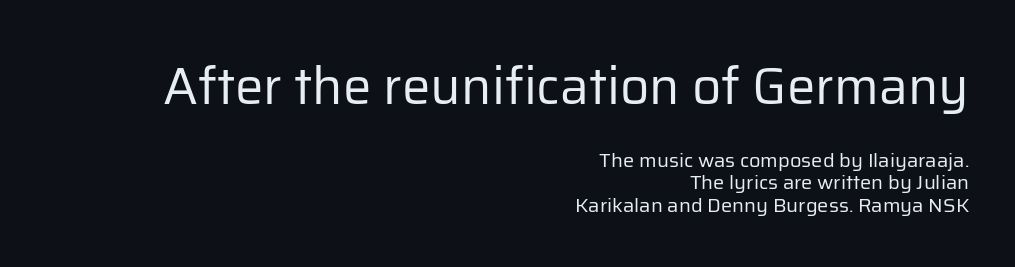
Q: Is the text bold? A: No.
Q: Is the text italic (slanted)? A: No, it is upright.
Q: Is the typeface a serif or a sans-serif typeface? A: Sans-serif.
Q: Is the text underlined? A: No.
Q: How is the paragraph aligned? A: Right-aligned.
Q: Is the spacing between letters normal or unusually wide? A: Normal.
Q: Is the spacing between lines tight, normal or loose? A: Tight.
Q: Which block of text is set in a larger size, the first (top) or the second (bottom)? A: The first (top) one.
Q: Width (condensed, normal, or wide)? A: Normal.
Q: Stroke contrast? A: Low.
Q: x-height? A: Medium.
Q: Monospaced? A: No.
